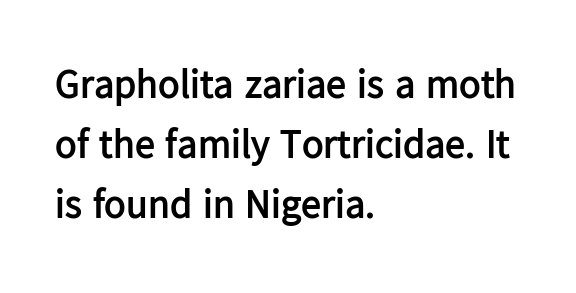
Q: Is the text bold? A: Yes.
Q: Is the text italic (slanted)? A: No, it is upright.
Q: Is the typeface a serif or a sans-serif typeface? A: Sans-serif.
Q: Is the text underlined? A: No.
Q: How is the paragraph aligned? A: Left-aligned.
Q: Is the spacing between letters normal or unusually wide? A: Normal.
Q: Is the spacing between lines tight, normal or loose? A: Normal.
Q: Width (condensed, normal, or wide)? A: Normal.
Q: Stroke contrast? A: Low.
Q: x-height? A: Medium.
Q: Monospaced? A: No.
